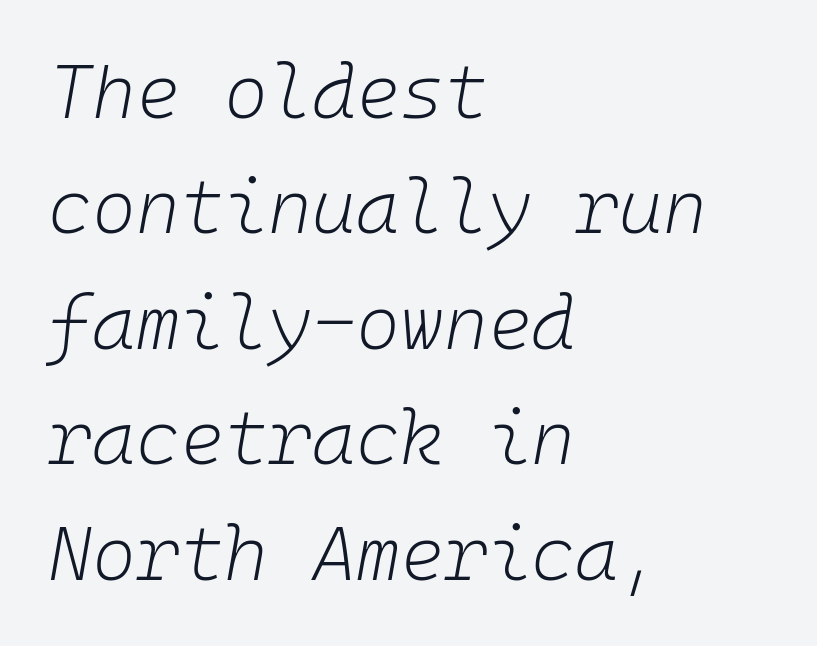
{"italic": "yes", "lean": "right", "slant_degrees": 10, "bold": "no", "weight": "light", "width": "normal", "stroke_contrast": "low", "x_height": "medium", "monospaced": "yes", "underline": "no", "align": "left", "line_spacing": "normal", "line_spacing_ratio": 1.54, "letter_spacing": "normal", "letter_spacing_em": 0.0, "glyph_px": 75}
